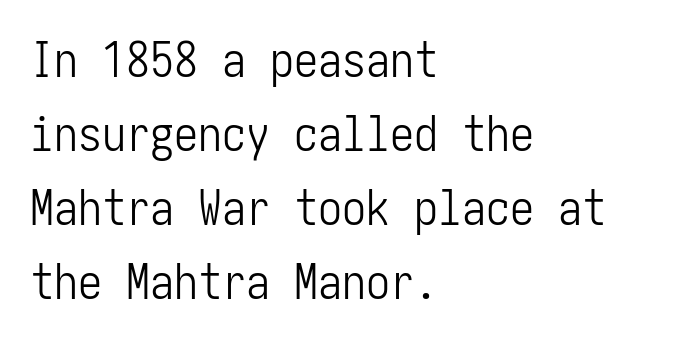
{"serif": "no", "italic": "no", "bold": "no", "weight": "light", "width": "condensed", "stroke_contrast": "low", "x_height": "medium", "underline": "no", "align": "left", "line_spacing": "normal", "line_spacing_ratio": 1.54, "letter_spacing": "normal", "letter_spacing_em": 0.0, "glyph_px": 48}
